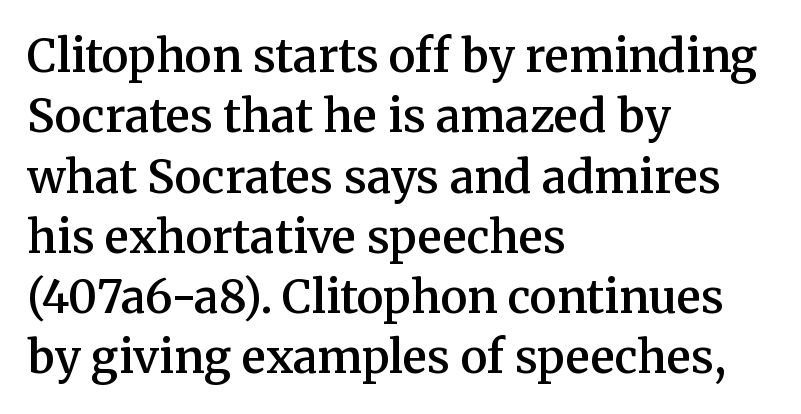
These lines are rendered in a variable-pitch font. The glyphs in this specimen are seriffed. Horizontal bands of white between lines are of average thickness. Nope, not italic — everything's standing straight. Bare-footed words on every line.
